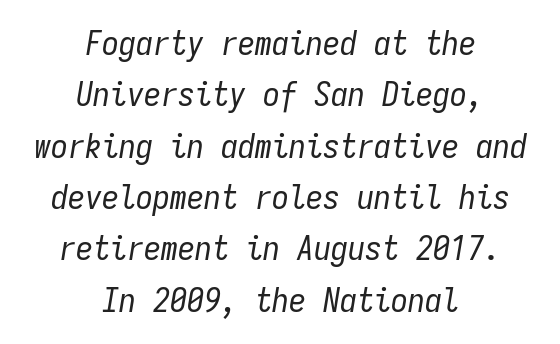
Q: Is the text bold? A: No.
Q: Is the text italic (slanted)? A: Yes, it leans right by about 9 degrees.
Q: Is the text underlined? A: No.
Q: How is the paragraph aligned? A: Centered.
Q: Is the spacing between letters normal or unusually wide? A: Normal.
Q: Is the spacing between lines tight, normal or loose? A: Normal.
Q: Width (condensed, normal, or wide)? A: Condensed.
Q: Stroke contrast? A: Low.
Q: x-height? A: Medium.
Q: Monospaced? A: Yes.
